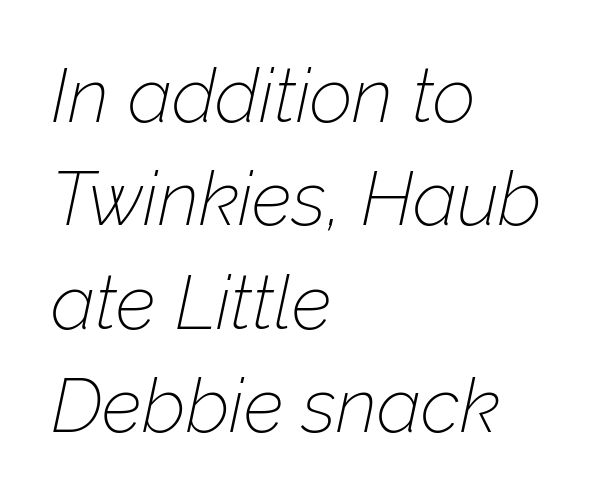
Ink coverage per letter is moderate at most. Each row of text sits above clean, open space. The type is set solid horizontally, with unmodified tracking. The typography opts for an oblique posture over an upright one.
